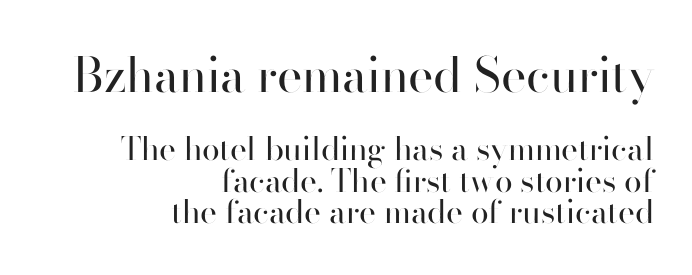
Q: Is the text bold? A: No.
Q: Is the text italic (slanted)? A: No, it is upright.
Q: Is the typeface a serif or a sans-serif typeface? A: Sans-serif.
Q: Is the text underlined? A: No.
Q: How is the paragraph aligned? A: Right-aligned.
Q: Is the spacing between letters normal or unusually wide? A: Normal.
Q: Is the spacing between lines tight, normal or loose? A: Tight.
Q: Which block of text is set in a larger size, the first (top) or the second (bottom)? A: The first (top) one.
Q: Width (condensed, normal, or wide)? A: Normal.
Q: Stroke contrast? A: High.
Q: x-height? A: Small.
Q: Monospaced? A: No.
